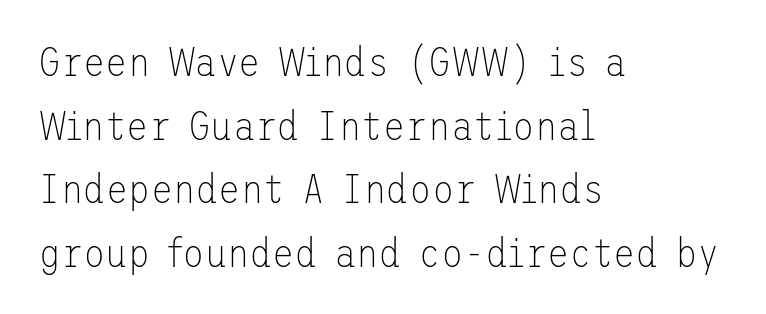
Q: Is the text bold? A: No.
Q: Is the text italic (slanted)? A: No, it is upright.
Q: Is the typeface a serif or a sans-serif typeface? A: Sans-serif.
Q: Is the text underlined? A: No.
Q: How is the paragraph aligned? A: Left-aligned.
Q: Is the spacing between letters normal or unusually wide? A: Normal.
Q: Is the spacing between lines tight, normal or loose? A: Normal.
Q: Width (condensed, normal, or wide)? A: Normal.
Q: Stroke contrast? A: Low.
Q: x-height? A: Medium.
